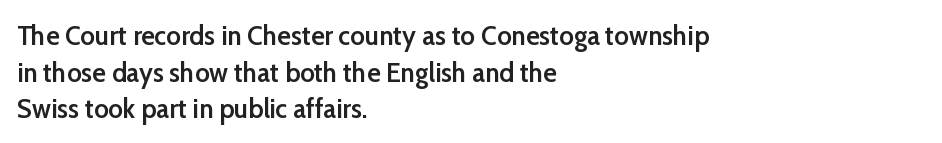
Quick note: not italic, upright. The lines sit at an ordinary, default distance from one another. Here the designer chose a conventional face with non-uniform glyph widths. This rendering uses left alignment, leaving the right contour irregular.
